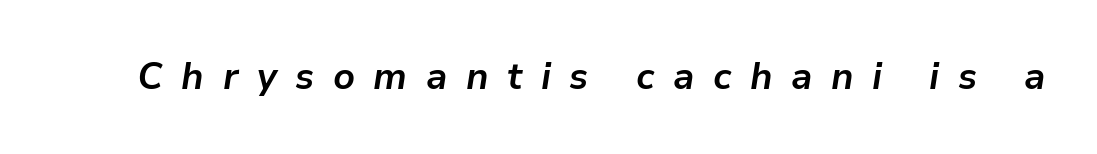
{"italic": "yes", "lean": "right", "slant_degrees": 9, "bold": "yes", "weight": "bold", "width": "normal", "stroke_contrast": "low", "x_height": "medium", "monospaced": "no", "underline": "no", "letter_spacing": "wide", "letter_spacing_em": 0.5, "glyph_px": 37}
